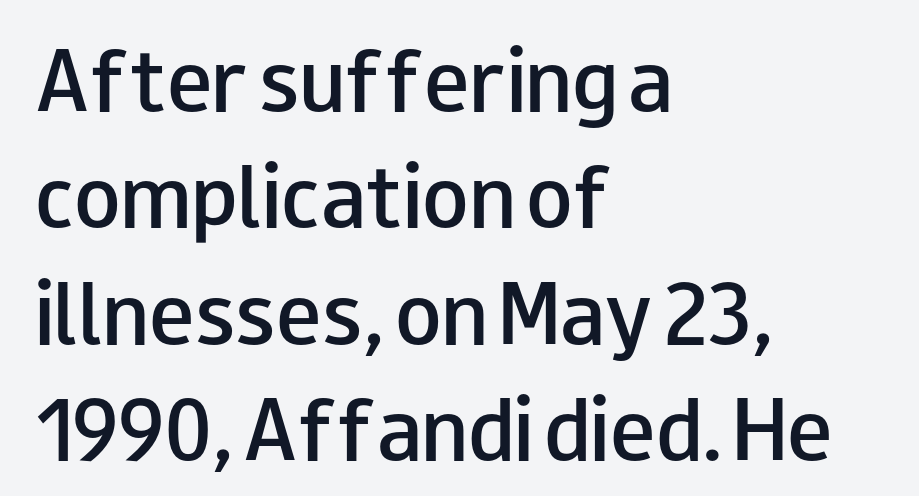
The face used here is proportionally spaced, like ordinary book or web type. Its strokes are somewhat broadened, the hallmark of semibold type. Plain, unruled lines of type. This rendering uses left alignment, leaving the right contour irregular. Is this a sans? Yes — the strokes have no serifs. Whoever set this chose a conventional vertical rhythm.
